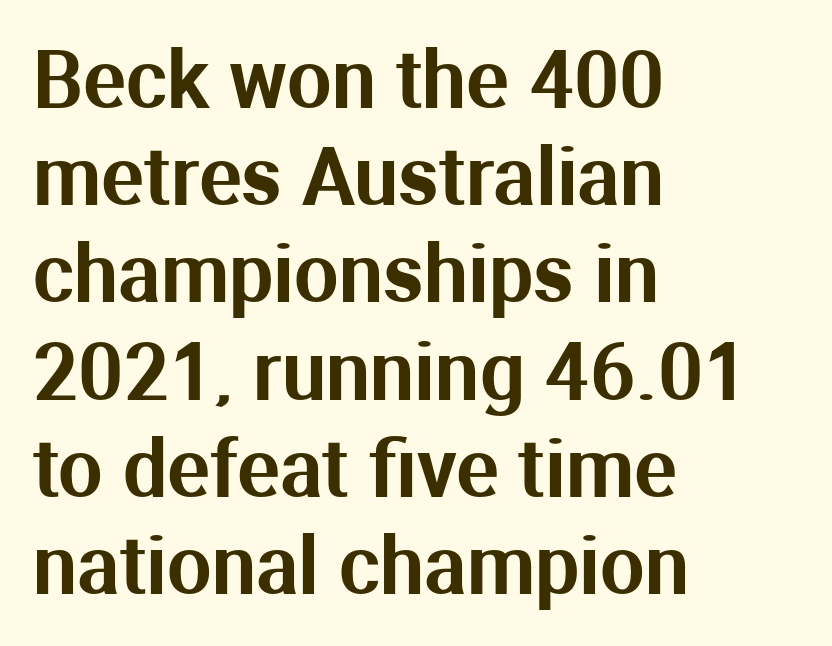
Clear beneath every line of the passage. The rendering uses natural spacing where letterforms have individual widths. The type sits square on the baseline with zero lean. Is this a sans? Yes — the strokes have no serifs. Tracking value appears to be zero — textbook default spacing.
